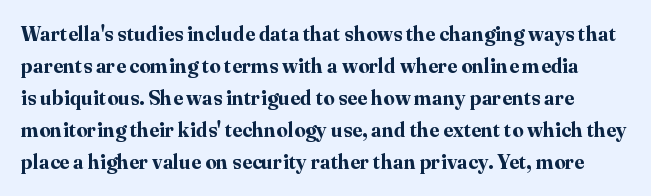
The characters look thick and weighty, a clear bold. The lettering holds an erect, upright posture throughout. Descender tails drop into unmarked territory. This rendering leaves character spacing at its baseline value.
